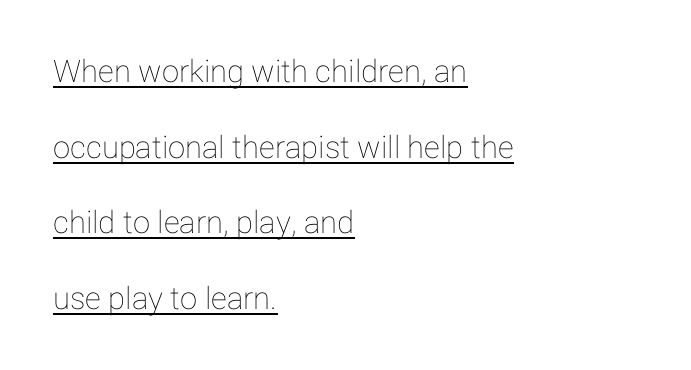
The image shows 31 px text type, upright; set left-aligned, loose line spacing (2.44x), normal letter spacing, underlined; low stroke contrast and a medium x-height.
